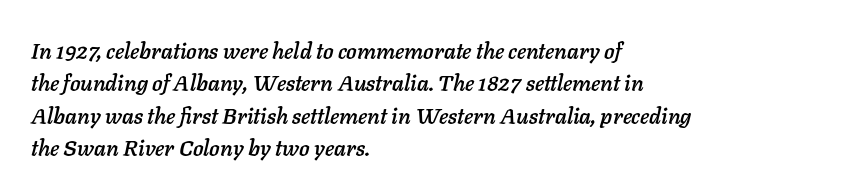
The image shows 22 px text type, italic (leaning right); set left-aligned, normal line spacing (1.47x), normal letter spacing, not underlined.
